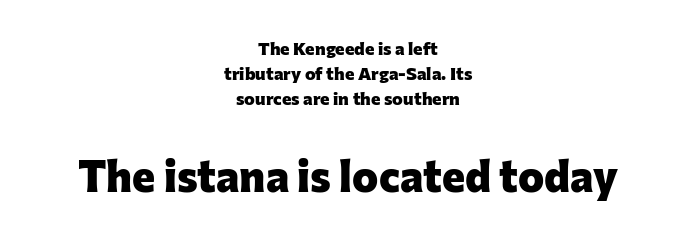
The image shows 44 px heavy sans-serif type, upright; set centered, normal line spacing (1.4x), normal letter spacing, not underlined; the second (bottom) block is 2.44x larger; low stroke contrast and a medium x-height.
